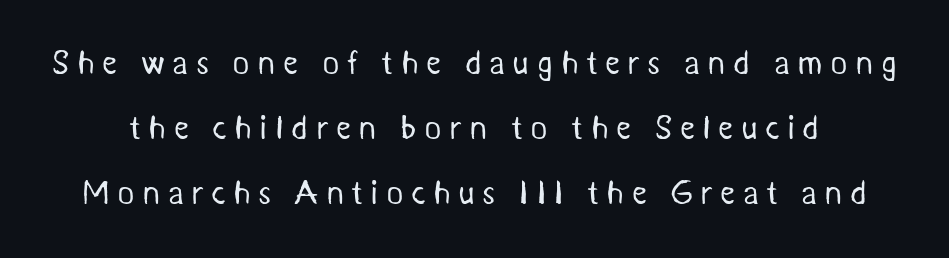
Q: Is the text bold? A: No.
Q: Is the typeface a serif or a sans-serif typeface? A: Sans-serif.
Q: Is the text underlined? A: No.
Q: Is the spacing between letters normal or unusually wide? A: Unusually wide.
Q: Is the spacing between lines tight, normal or loose? A: Loose.
Q: Width (condensed, normal, or wide)? A: Normal.
Q: Stroke contrast? A: Medium.
Q: x-height? A: Medium.
Q: Monospaced? A: No.
